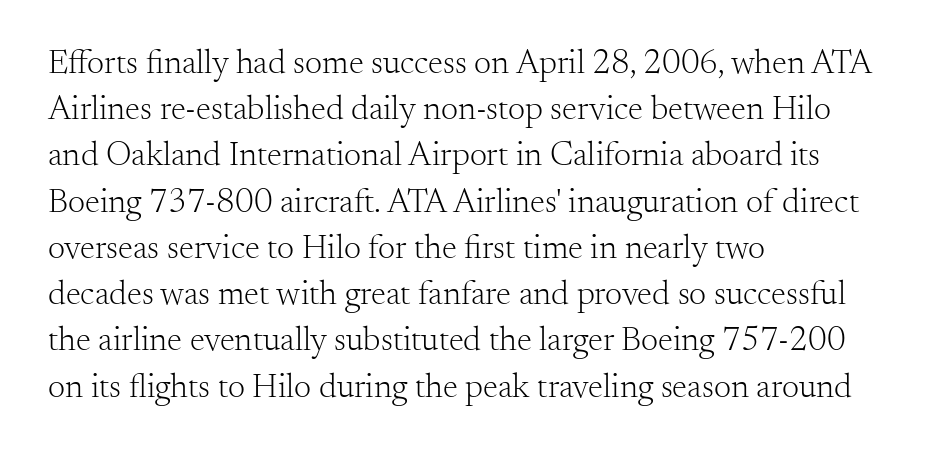
Unmarked baselines from the first word to the last. Words appear dense and cohesive because spacing is normal. The lines are quadded left. Check where the strokes stop: tiny serifs finish them off.
